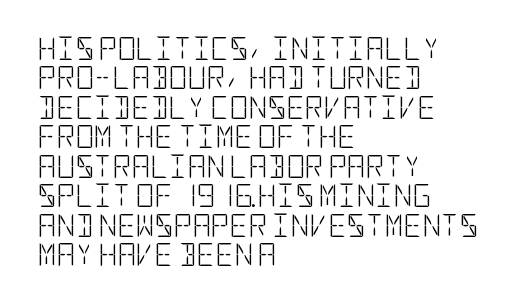
It's the straight-up-and-down kind of type. The face used here is rendered with its standard letterfit. The setting favours the left margin, as ordinary paragraphs usually do. This is not heavy type; no bold has been used. Interline gaps are of average width in this sample.
